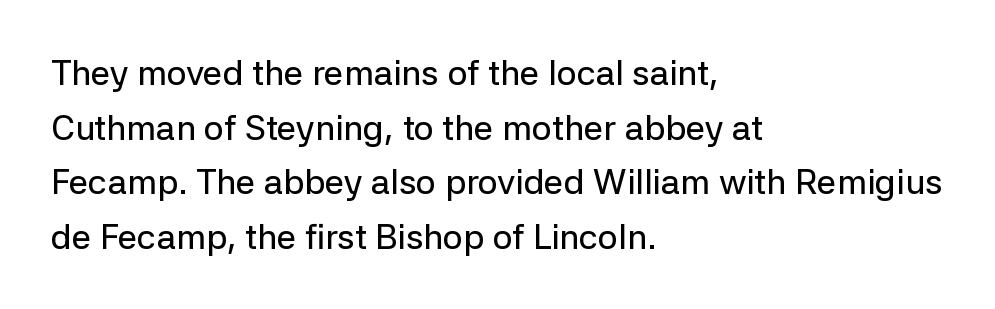
The typesetter chose a ragged-right arrangement here. Unmarked baselines from the first word to the last. Characters follow at the spacing the type designer built in. Characters remain perfectly vertical along every line. Looks like regular typesetting: each glyph gets only the width it needs.
